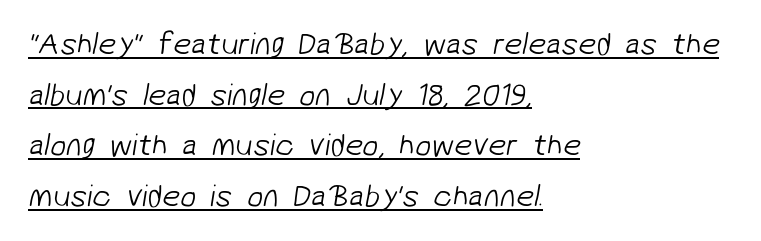
Caption: lettering with a line underneath. Reading down the column, the eye jumps a familiar distance to each next line. Weight: in the light-to-regular range. This rendering leaves character spacing at its baseline value. Think of a printed novel: that variable character pitch is what you see here. This rendering uses left alignment, leaving the right contour irregular.
